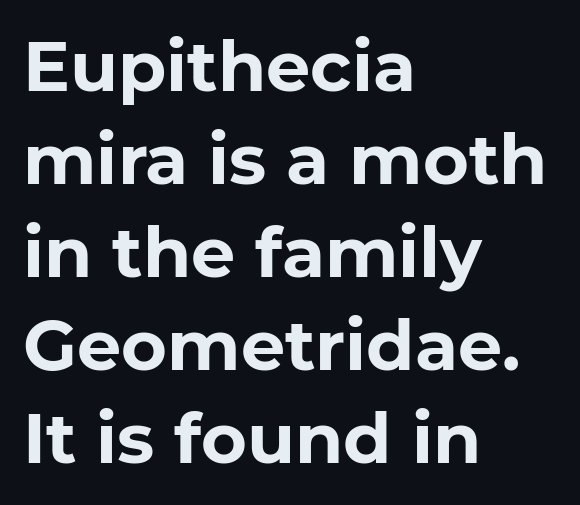
Which margin do the lines hug? The left one — the right edge is uneven. These lines keep a tight, regular rhythm from letter to letter. Think of a printed novel: that variable character pitch is what you see here. Designer's note — italics off, roman on. These lines carry a lot of weight — the face is fully bold.
